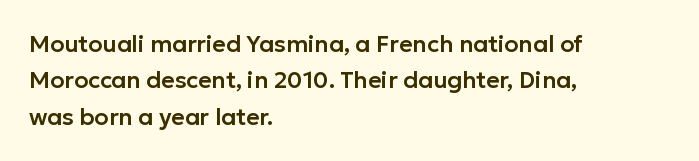
Q: Is the text italic (slanted)? A: No, it is upright.
Q: Is the text underlined? A: No.
Q: How is the paragraph aligned? A: Left-aligned.
Q: Is the spacing between letters normal or unusually wide? A: Normal.
Q: Is the spacing between lines tight, normal or loose? A: Normal.
